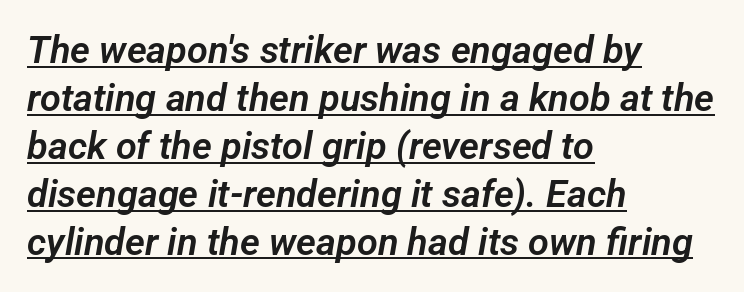
Every word sits above its own underline. Here the designer chose a conventional face with non-uniform glyph widths. Honestly, the row spacing looks completely unremarkable. Where is the straight margin? On the left. This sample uses plain, unmodified letter spacing. Grotesque or geometric, the face here clearly has no serifs.
